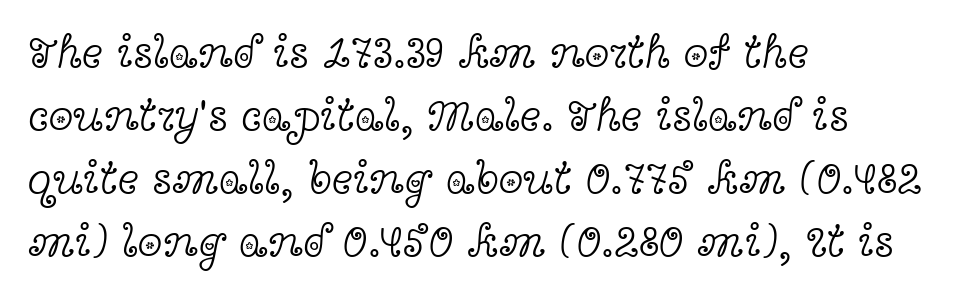
The lines are quadded left. This sample has the flowing, uneven cadence of proportional lettering. Ink coverage per letter is moderate at most. The face used here is rendered with its standard letterfit. The rendering shows small feet on the letterforms — a serif design.
